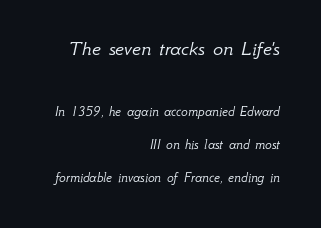
Q: Is the text bold? A: No.
Q: Is the text italic (slanted)? A: Yes, it leans right by about 12 degrees.
Q: Is the text underlined? A: No.
Q: How is the paragraph aligned? A: Right-aligned.
Q: Is the spacing between letters normal or unusually wide? A: Normal.
Q: Is the spacing between lines tight, normal or loose? A: Loose.
Q: Which block of text is set in a larger size, the first (top) or the second (bottom)? A: The first (top) one.
